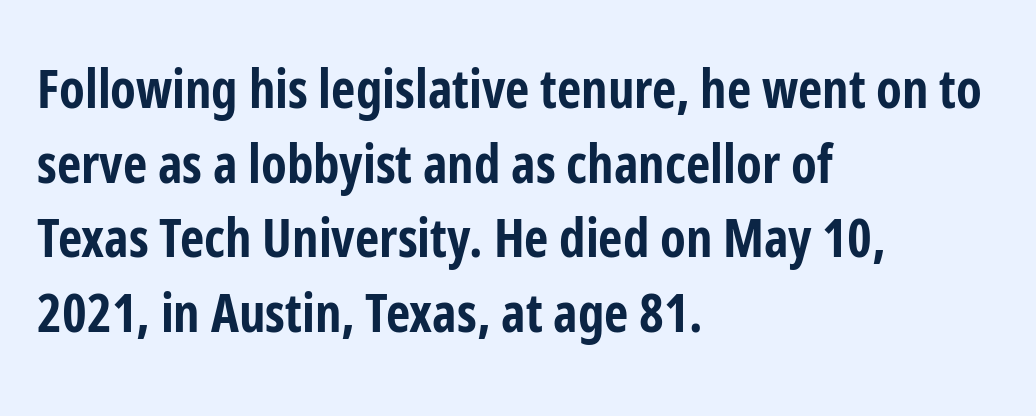
Q: Is the text bold? A: Yes.
Q: Is the text italic (slanted)? A: No, it is upright.
Q: Is the typeface a serif or a sans-serif typeface? A: Sans-serif.
Q: Is the text underlined? A: No.
Q: How is the paragraph aligned? A: Left-aligned.
Q: Is the spacing between letters normal or unusually wide? A: Normal.
Q: Is the spacing between lines tight, normal or loose? A: Normal.
Q: Width (condensed, normal, or wide)? A: Condensed.
Q: Stroke contrast? A: Low.
Q: x-height? A: Medium.
Q: Monospaced? A: No.
